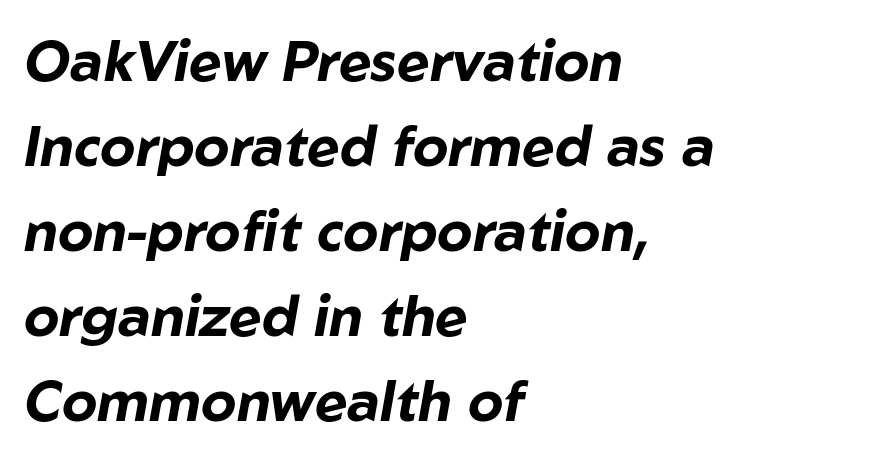
{"italic": "yes", "lean": "right", "slant_degrees": 10, "bold": "yes", "weight": "bold", "width": "normal", "stroke_contrast": "low", "x_height": "medium", "monospaced": "no", "underline": "no", "align": "left", "line_spacing": "normal", "line_spacing_ratio": 1.52, "letter_spacing": "normal", "letter_spacing_em": 0.0, "glyph_px": 56}
